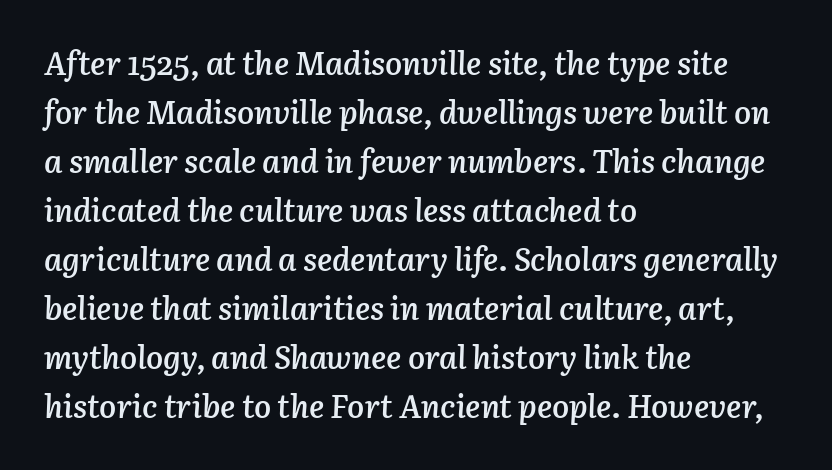
{"italic": "yes", "lean": "right", "slant_degrees": 3, "bold": "semi", "weight": "semibold", "width": "normal", "stroke_contrast": "low", "x_height": "medium", "monospaced": "no", "underline": "no", "align": "left", "line_spacing": "normal", "line_spacing_ratio": 1.53, "letter_spacing": "normal", "letter_spacing_em": 0.0, "glyph_px": 32}
